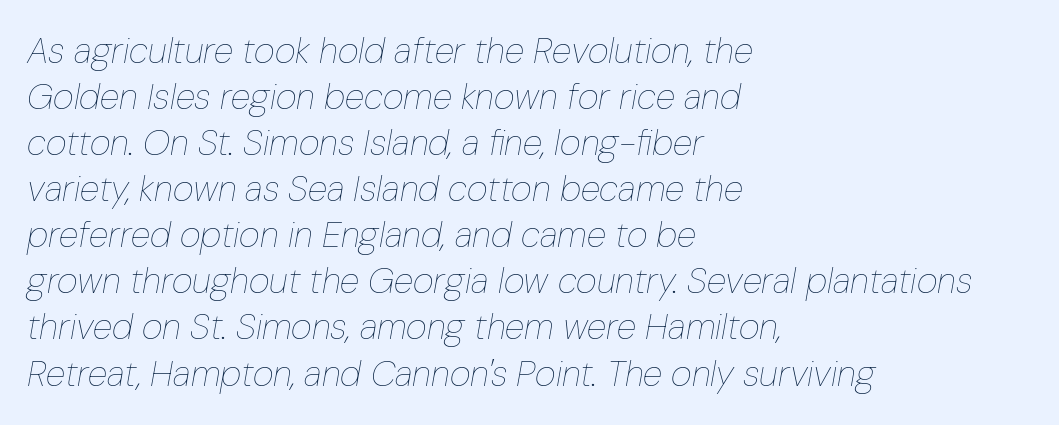
{"italic": "yes", "lean": "right", "slant_degrees": 10, "bold": "no", "weight": "thin", "width": "condensed", "stroke_contrast": "low", "x_height": "medium", "monospaced": "no", "underline": "no", "align": "left", "line_spacing": "normal", "line_spacing_ratio": 1.28, "letter_spacing": "normal", "letter_spacing_em": 0.0, "glyph_px": 36}
